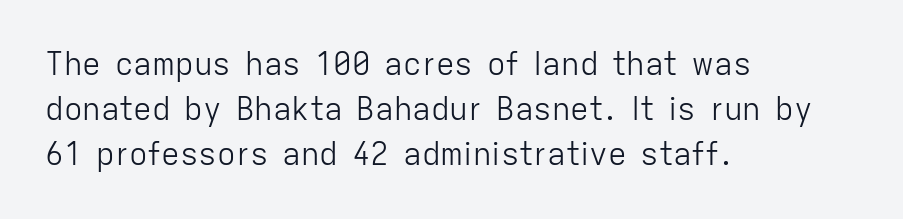
The image shows 31 px light sans-serif type, upright; set left-aligned, normal line spacing (1.45x), normal letter spacing, not underlined; low stroke contrast and a medium x-height.
